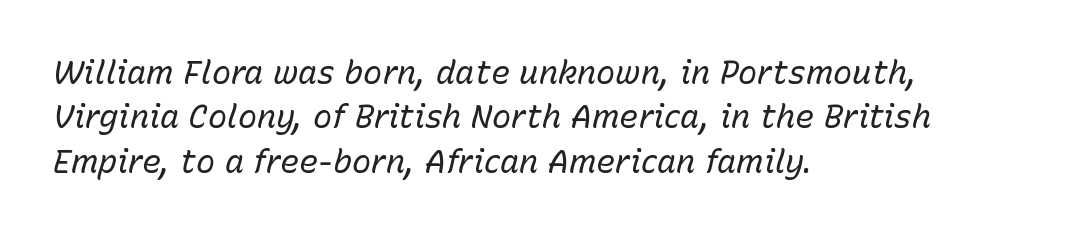
Q: Is the text bold? A: No.
Q: Is the text italic (slanted)? A: Yes, it leans right by about 15 degrees.
Q: Is the text underlined? A: No.
Q: How is the paragraph aligned? A: Left-aligned.
Q: Is the spacing between letters normal or unusually wide? A: Normal.
Q: Is the spacing between lines tight, normal or loose? A: Normal.
Q: Width (condensed, normal, or wide)? A: Normal.
Q: Stroke contrast? A: Low.
Q: x-height? A: Medium.
Q: Monospaced? A: No.
